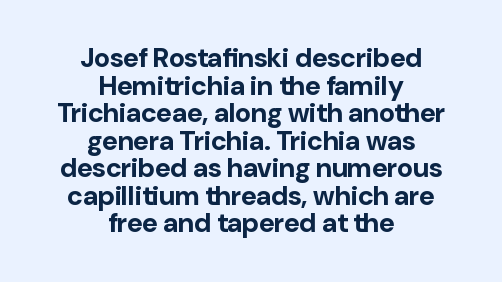
{"italic": "no", "bold": "yes", "underline": "no", "align": "center", "line_spacing": "tight", "line_spacing_ratio": 1.02, "letter_spacing": "normal", "letter_spacing_em": 0.0, "glyph_px": 27}
